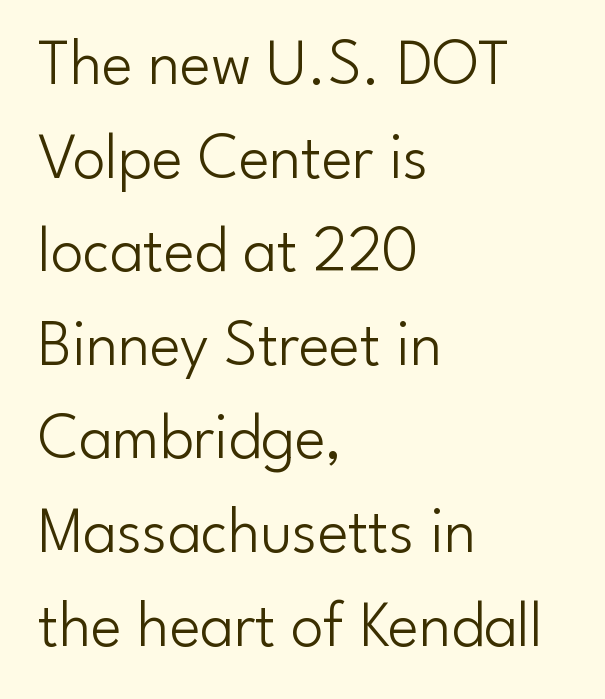
The image shows 65 px light sans-serif type, upright; set left-aligned, normal line spacing (1.44x), normal letter spacing, not underlined; low stroke contrast and a small x-height.
